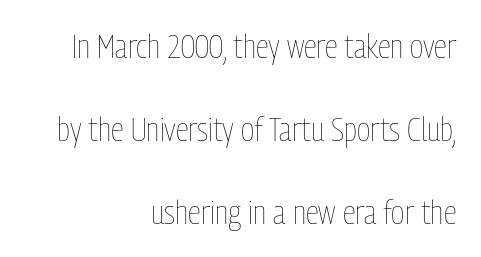
Q: Is the text bold? A: No.
Q: Is the text italic (slanted)? A: No, it is upright.
Q: Is the text underlined? A: No.
Q: How is the paragraph aligned? A: Right-aligned.
Q: Is the spacing between letters normal or unusually wide? A: Normal.
Q: Is the spacing between lines tight, normal or loose? A: Loose.
Q: Width (condensed, normal, or wide)? A: Condensed.
Q: Stroke contrast? A: Low.
Q: x-height? A: Medium.
Q: Monospaced? A: No.
